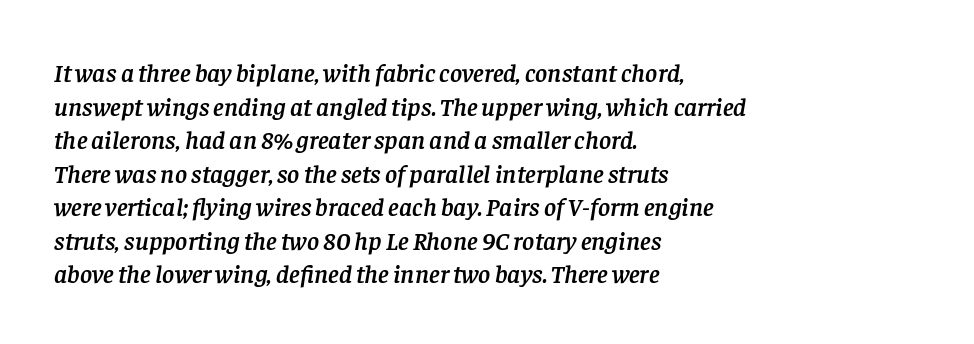
Q: Is the text italic (slanted)? A: Yes, it leans right by about 8 degrees.
Q: Is the text underlined? A: No.
Q: How is the paragraph aligned? A: Left-aligned.
Q: Is the spacing between letters normal or unusually wide? A: Normal.
Q: Is the spacing between lines tight, normal or loose? A: Normal.
